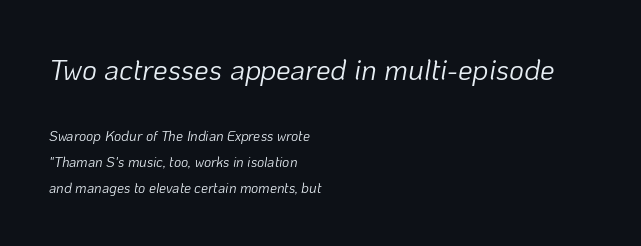
The image shows 29 px light type, italic (leaning right); set left-aligned, line spacing 1.85x, normal letter spacing, not underlined; the first (top) block is 2.07x larger; low stroke contrast and a medium x-height.
